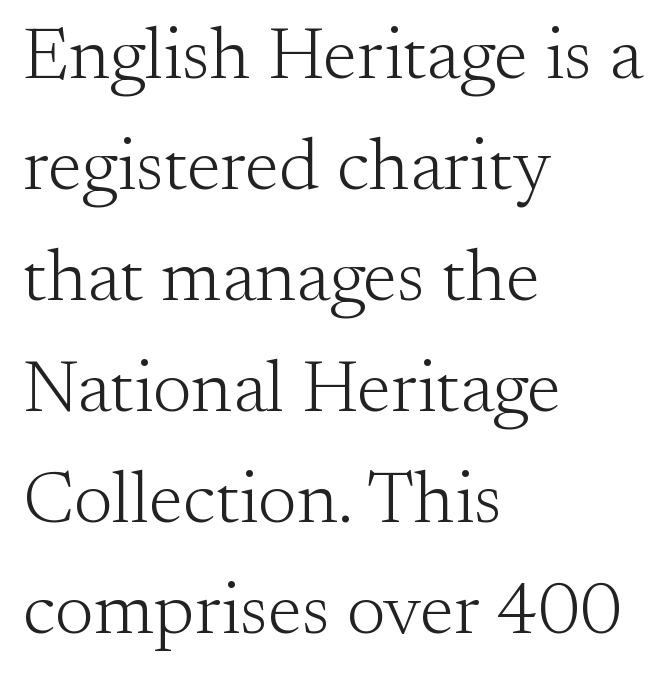
Nothing heavy about these letters — not bold at all. Nope, not italic — everything's standing straight. The rag falls on the right side of this text block. Decoration check: the copy has no underline.
